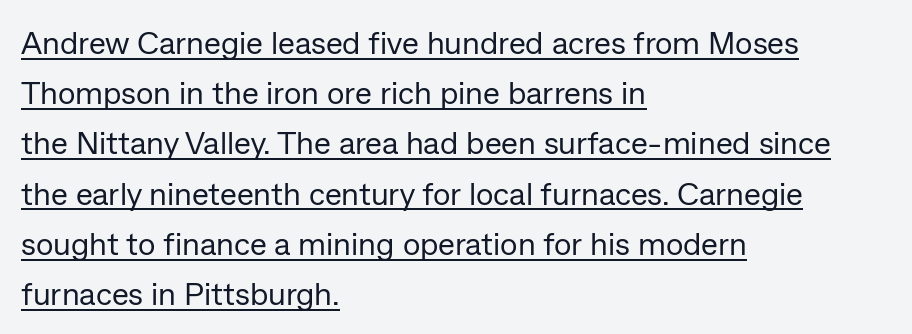
This rendering uses left alignment, leaving the right contour irregular. Baseline-to-baseline distance is the conventional proportion of letter height. Nothing unusual about the tracking: characters are spaced as the font intends. What decoration does the sample have? An underline.
